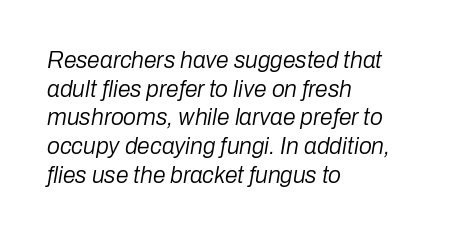
{"italic": "yes", "lean": "right", "slant_degrees": 10, "bold": "no", "underline": "no", "align": "left", "line_spacing": "normal", "line_spacing_ratio": 1.25, "letter_spacing": "normal", "letter_spacing_em": 0.0, "glyph_px": 23}
